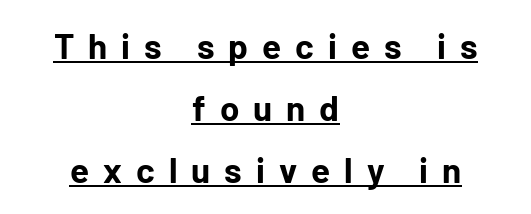
Q: Is the text bold? A: Yes.
Q: Is the text italic (slanted)? A: No, it is upright.
Q: Is the typeface a serif or a sans-serif typeface? A: Sans-serif.
Q: Is the text underlined? A: Yes.
Q: How is the paragraph aligned? A: Centered.
Q: Is the spacing between letters normal or unusually wide? A: Unusually wide.
Q: Width (condensed, normal, or wide)? A: Normal.
Q: Stroke contrast? A: Low.
Q: x-height? A: Medium.
Q: Monospaced? A: No.
